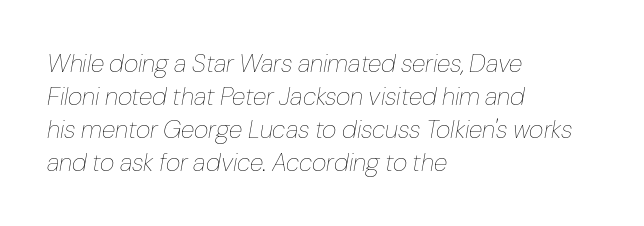
Q: Is the text bold? A: No.
Q: Is the text italic (slanted)? A: Yes, it leans right by about 10 degrees.
Q: Is the text underlined? A: No.
Q: How is the paragraph aligned? A: Left-aligned.
Q: Is the spacing between letters normal or unusually wide? A: Normal.
Q: Is the spacing between lines tight, normal or loose? A: Normal.
